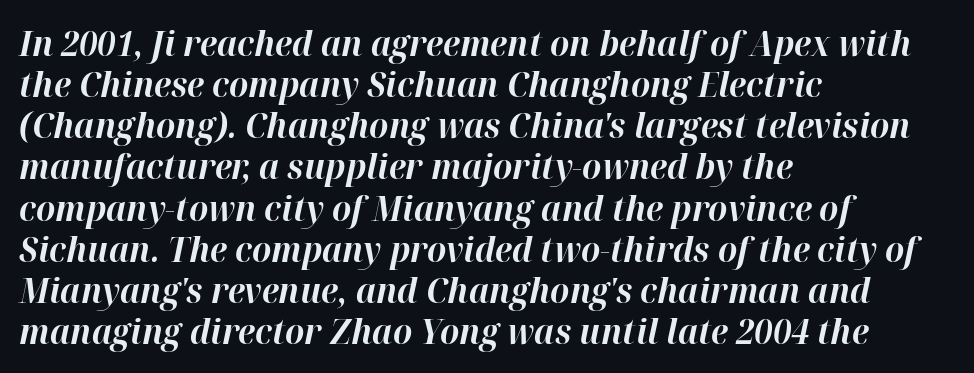
The image shows 34 px bold type, italic (leaning right); set left-aligned, line spacing 1.21x, normal letter spacing, not underlined; high stroke contrast and a medium x-height.
